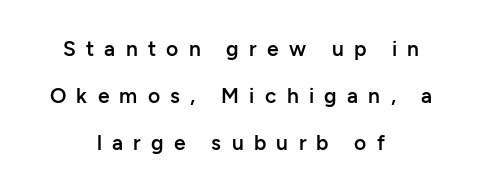
{"italic": "no", "bold": "semi", "underline": "no", "align": "center", "line_spacing": "loose", "line_spacing_ratio": 2.25, "letter_spacing": "wide", "letter_spacing_em": 0.49, "glyph_px": 21}
